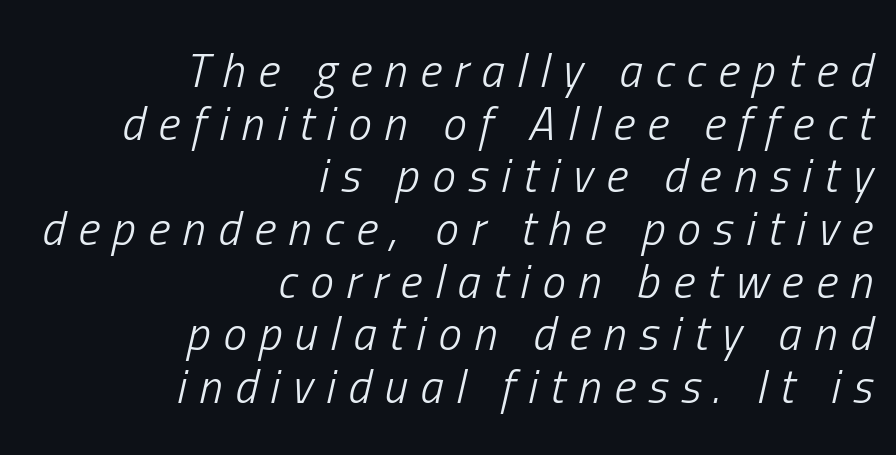
The letterforms stand isolated, each surrounded by extra space. One glance says dense: line gaps are narrower than usual. If you drew a ruler down the right edge, every line would touch it. The strokes carry an ordinary text weight at most. These lines were composed using italics.
